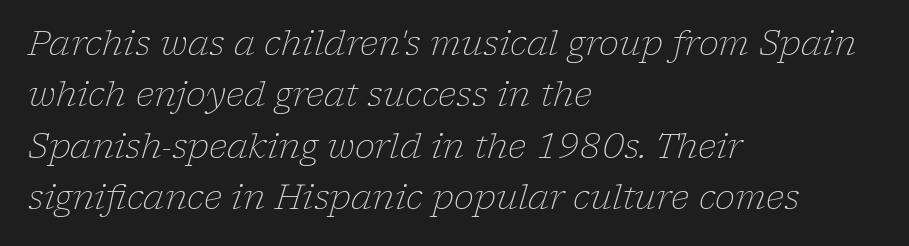
The image shows 34 px light serif type, italic (leaning right); set left-aligned, normal line spacing (1.51x), normal letter spacing, not underlined; low stroke contrast and a medium x-height.
